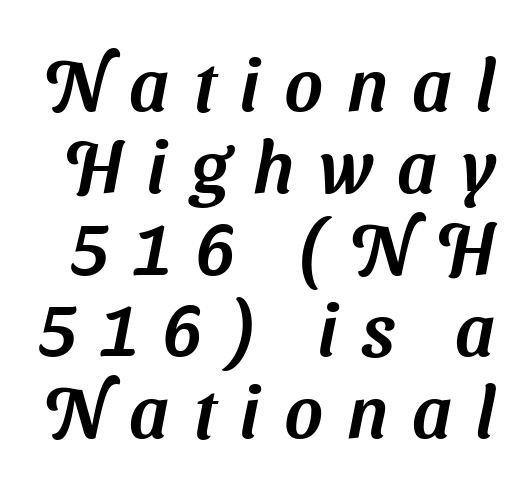
{"serif": "no", "width": "normal", "stroke_contrast": "medium", "x_height": "medium", "monospaced": "no", "underline": "no", "line_spacing": "tight", "line_spacing_ratio": 1.12, "letter_spacing": "wide", "letter_spacing_em": 0.33, "glyph_px": 73}
